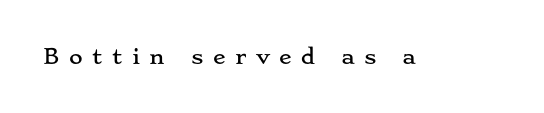
Q: Is the text italic (slanted)? A: No, it is upright.
Q: Is the text underlined? A: No.
Q: Is the spacing between letters normal or unusually wide? A: Unusually wide.
